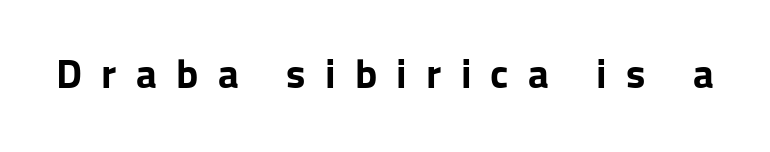
The image shows 41 px bold sans-serif type, upright; set unusually wide letter spacing (+0.47 em), not underlined; low stroke contrast and a medium x-height.
